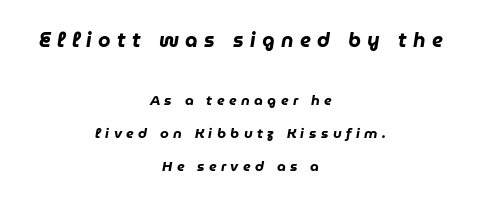
The image shows 20 px bold type, italic (leaning right); set centered, loose line spacing (2.38x), unusually wide letter spacing (+0.32 em), not underlined; the first (top) block is 1.43x larger.
